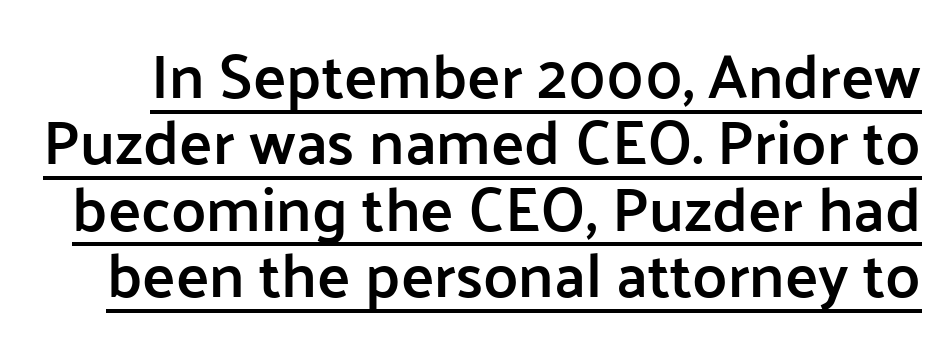
The image shows 62 px semibold sans-serif type, upright; set tight line spacing (1.07x), normal letter spacing, underlined; low stroke contrast and a medium x-height.
